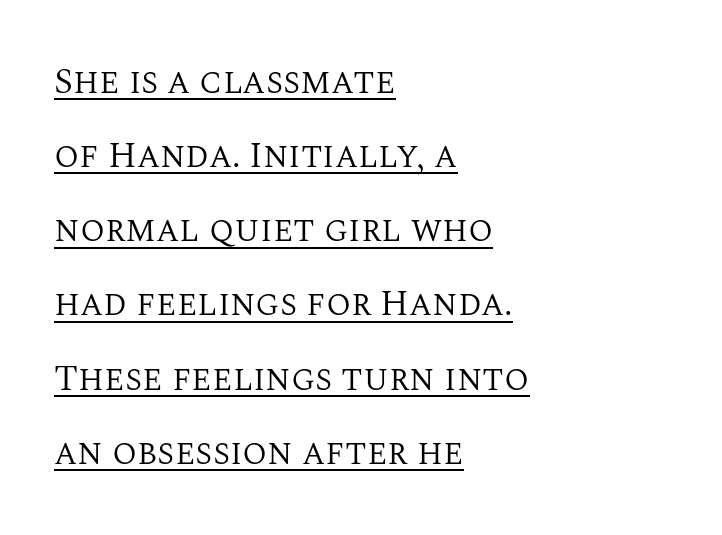
Q: Is the text bold? A: No.
Q: Is the text italic (slanted)? A: No, it is upright.
Q: Is the typeface a serif or a sans-serif typeface? A: Serif.
Q: Is the text underlined? A: Yes.
Q: How is the paragraph aligned? A: Left-aligned.
Q: Is the spacing between letters normal or unusually wide? A: Normal.
Q: Is the spacing between lines tight, normal or loose? A: Loose.
Q: Width (condensed, normal, or wide)? A: Normal.
Q: Stroke contrast? A: Medium.
Q: x-height? A: Large.
Q: Monospaced? A: No.
